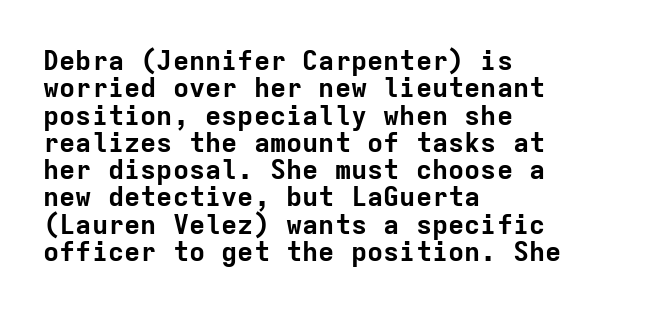
{"italic": "no", "bold": "yes", "underline": "no", "align": "left", "line_spacing": "tight", "line_spacing_ratio": 1.01, "letter_spacing": "normal", "letter_spacing_em": 0.0, "glyph_px": 27}
